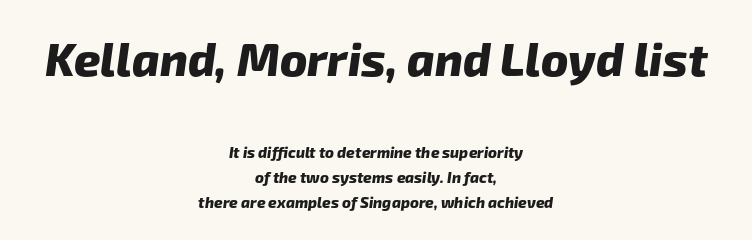
The compositor balanced each line on the midline. The gap between lines stays unmarked. This sample has the flowing, uneven cadence of proportional lettering. In terms of leading, this rendering sits right in the middle. Check where the strokes stop: nothing finishes them off — pure sans. These words are printed bold, with thick strokes throughout.
